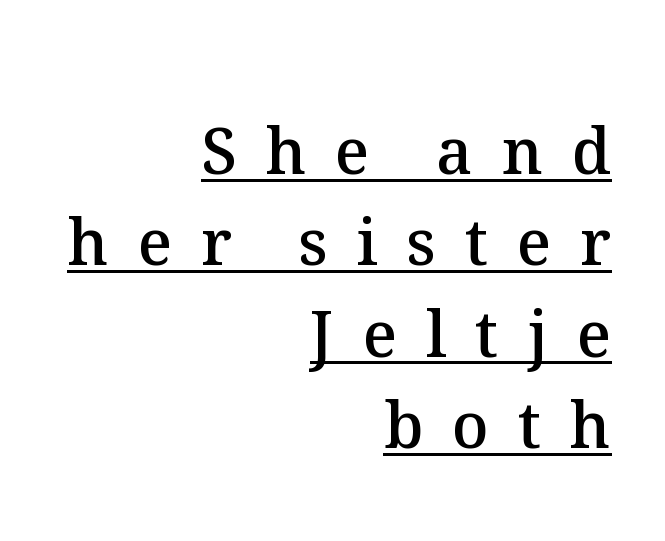
If you drew a ruler down the right edge, every line would touch it. The face used here is proportionally spaced, like ordinary book or web type. The type sits square on the baseline with zero lean. The rendering uses the underline text-decoration.
